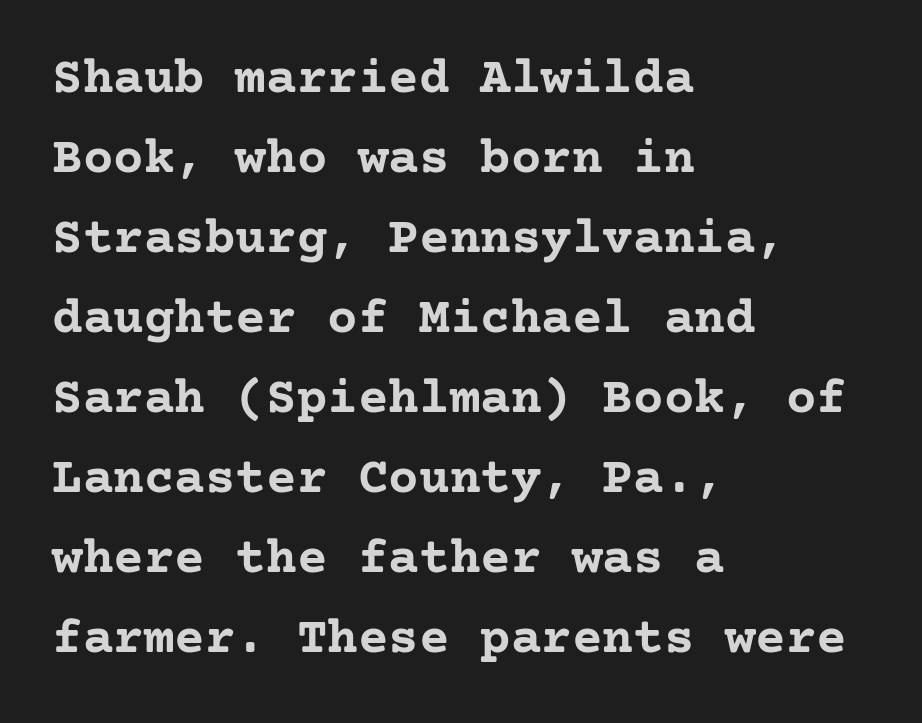
This sample uses an upright cut, with every glyph sitting square on the baseline. Caption: multi-line text, flush left, ragged right. Any mark beneath the type? The region is blank. This sample uses a serif face. Glyph-to-glyph distance matches everyday printed text. Typesetter's note: full bold, strokes at maximum text heaviness.
